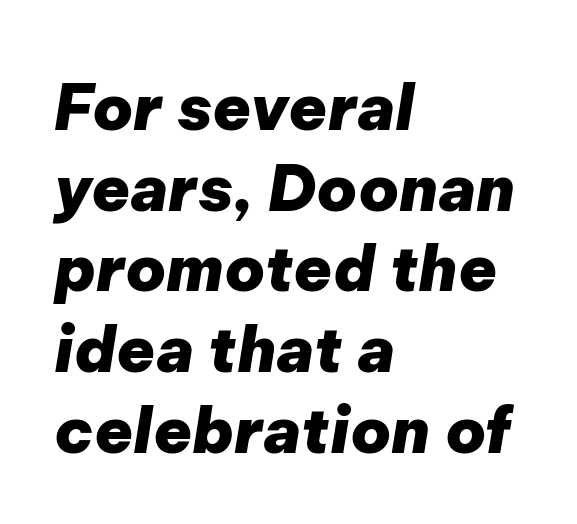
Q: Is the text bold? A: Yes.
Q: Is the text italic (slanted)? A: Yes, it leans right by about 9 degrees.
Q: Is the text underlined? A: No.
Q: How is the paragraph aligned? A: Left-aligned.
Q: Is the spacing between letters normal or unusually wide? A: Normal.
Q: Is the spacing between lines tight, normal or loose? A: Normal.
Q: Width (condensed, normal, or wide)? A: Normal.
Q: Stroke contrast? A: Low.
Q: x-height? A: Medium.
Q: Monospaced? A: No.
